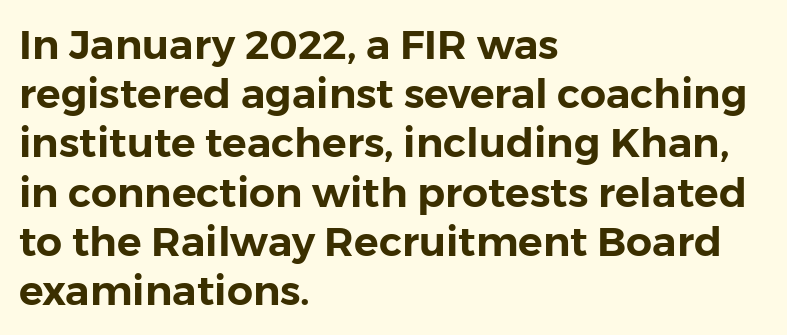
Q: Is the text italic (slanted)? A: No, it is upright.
Q: Is the typeface a serif or a sans-serif typeface? A: Sans-serif.
Q: Is the text underlined? A: No.
Q: How is the paragraph aligned? A: Left-aligned.
Q: Is the spacing between letters normal or unusually wide? A: Normal.
Q: Width (condensed, normal, or wide)? A: Normal.
Q: Stroke contrast? A: Low.
Q: x-height? A: Medium.
Q: Monospaced? A: No.
